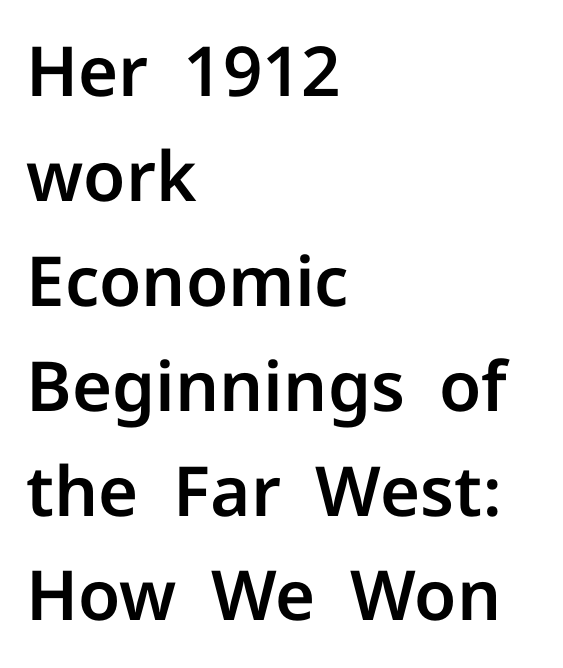
Normally led — the rows are evenly, conventionally spaced. Every row of glyphs begins at an identical x-position on the left. Is this a fixed-width face? No — the glyphs have proportional, varying widths. Check under the words: just untouched page. The glyphs in this specimen are sans serif. Students, note that the glyphs here touch the page at normal intervals.
